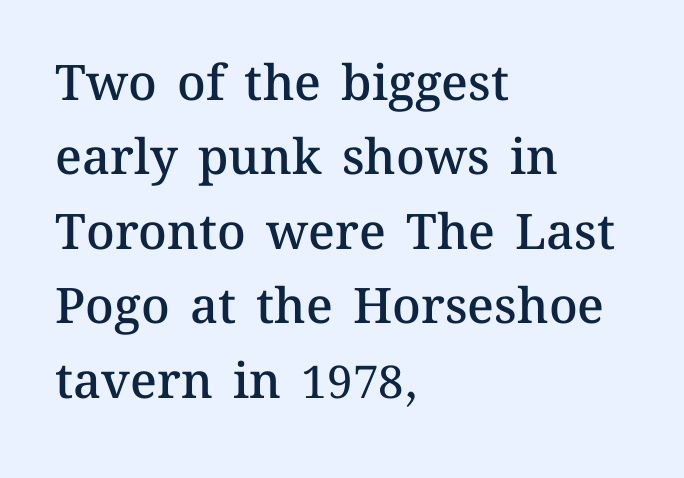
The setting favours the left margin, as ordinary paragraphs usually do. The letters stand straight up with perfectly vertical stems. I'd describe the lettering as semibold — firm but not a full bold. Tracking value appears to be zero — textbook default spacing. Words float on clear page, feet unadorned. Varying glyph widths throughout — classic text-font behaviour.
